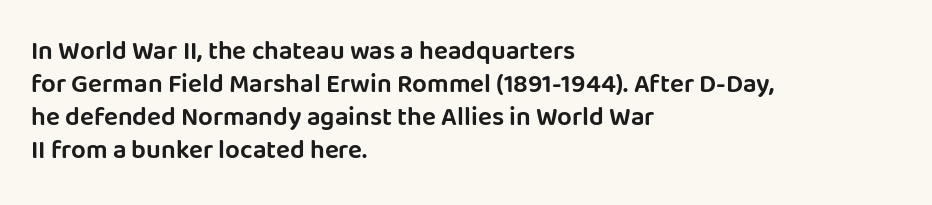
The image shows 26 px text type, upright; set left-aligned, normal line spacing (1.27x), normal letter spacing, not underlined.
